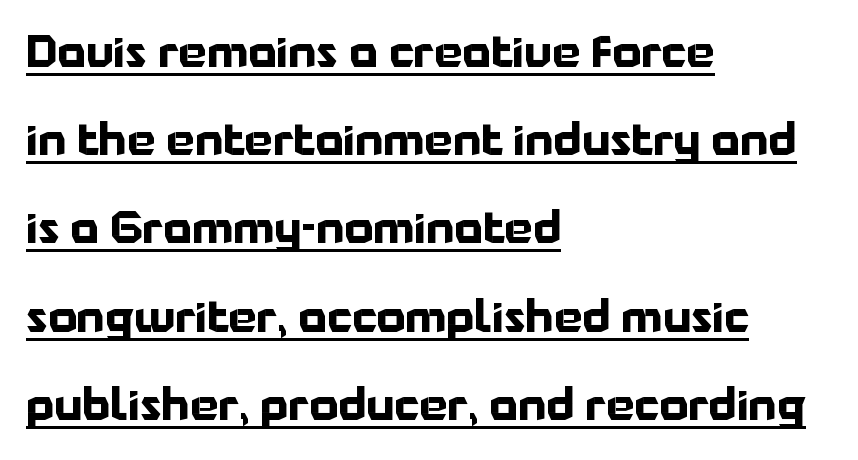
{"serif": "no", "italic": "no", "bold": "yes", "weight": "bold", "width": "normal", "stroke_contrast": "low", "x_height": "medium", "monospaced": "no", "underline": "yes", "align": "left", "line_spacing": "loose", "line_spacing_ratio": 1.96, "letter_spacing": "normal", "letter_spacing_em": 0.0, "glyph_px": 45}
